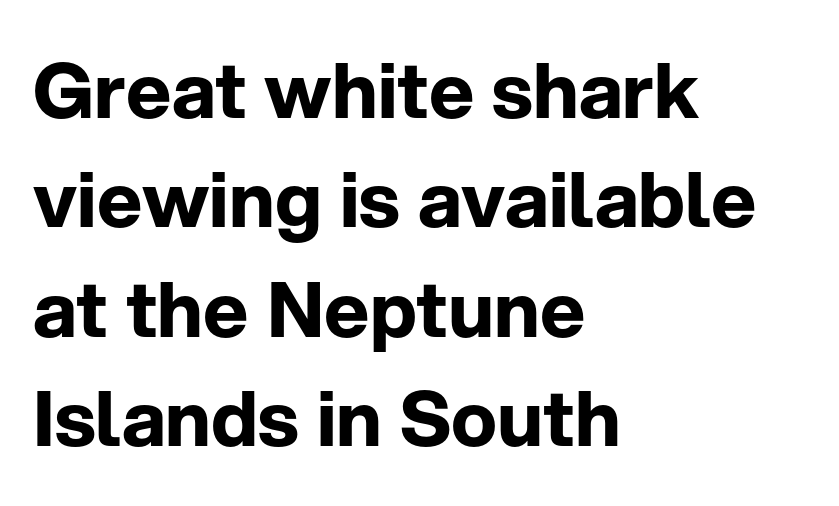
{"serif": "no", "italic": "no", "bold": "yes", "weight": "bold", "width": "normal", "stroke_contrast": "low", "x_height": "medium", "monospaced": "no", "underline": "no", "align": "left", "line_spacing": "normal", "line_spacing_ratio": 1.42, "letter_spacing": "normal", "letter_spacing_em": 0.0, "glyph_px": 77}
